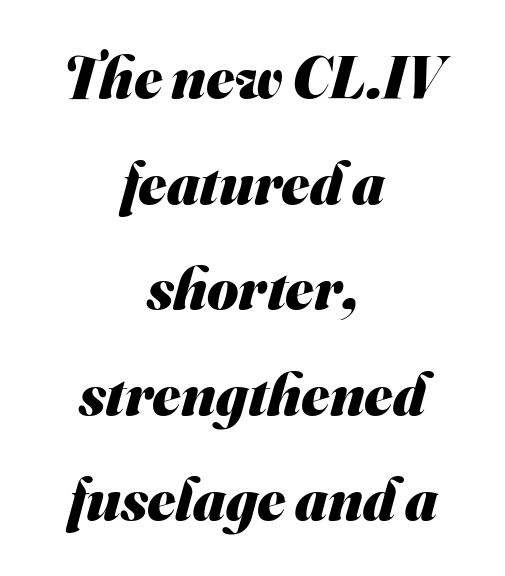
{"serif": "no", "bold": "yes", "weight": "heavy", "width": "normal", "stroke_contrast": "medium", "x_height": "small", "monospaced": "no", "underline": "no", "align": "center", "line_spacing_ratio": 1.76, "letter_spacing": "normal", "letter_spacing_em": 0.0, "glyph_px": 60}
